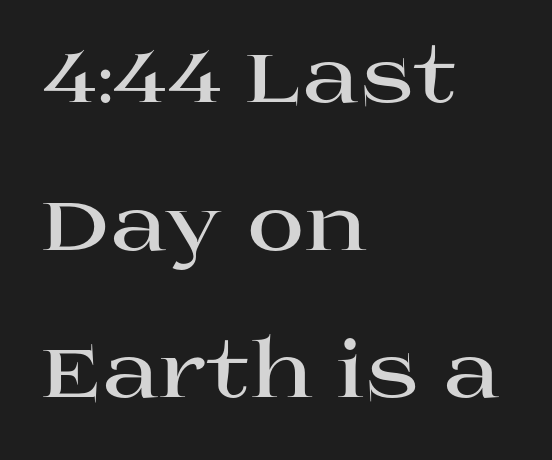
Proportional: the letters do not fall into vertical columns. This rendering features lettering with no underline. A typesetter would label this face a serif. Which margin do the lines hug? The left one — the right edge is uneven.
